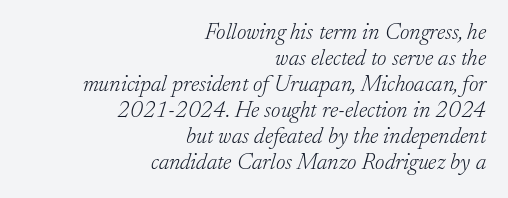
Q: Is the text bold? A: No.
Q: Is the text italic (slanted)? A: Yes, it leans right by about 17 degrees.
Q: Is the text underlined? A: No.
Q: How is the paragraph aligned? A: Right-aligned.
Q: Is the spacing between letters normal or unusually wide? A: Normal.
Q: Is the spacing between lines tight, normal or loose? A: Tight.
